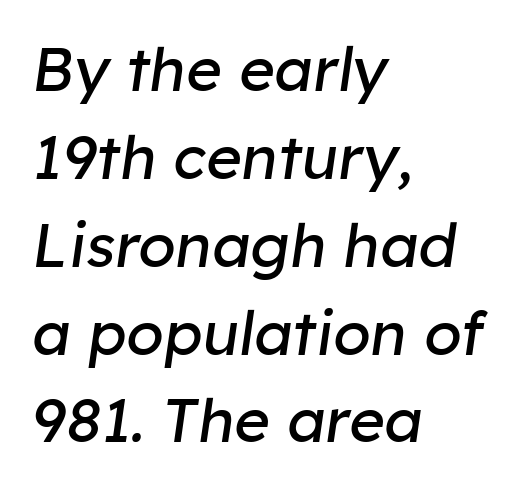
The image shows 61 px regular-weight type, italic (leaning right); set left-aligned, normal line spacing (1.44x), normal letter spacing, not underlined; low stroke contrast and a medium x-height.
